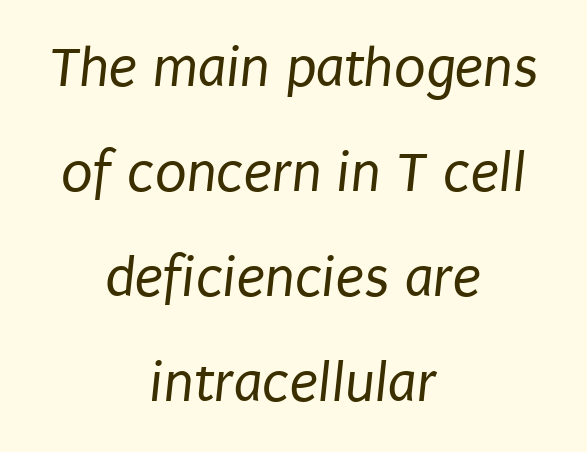
Q: Is the text bold? A: No.
Q: Is the typeface a serif or a sans-serif typeface? A: Sans-serif.
Q: Is the text underlined? A: No.
Q: How is the paragraph aligned? A: Centered.
Q: Is the spacing between letters normal or unusually wide? A: Normal.
Q: Width (condensed, normal, or wide)? A: Condensed.
Q: Stroke contrast? A: Low.
Q: x-height? A: Large.
Q: Monospaced? A: No.
